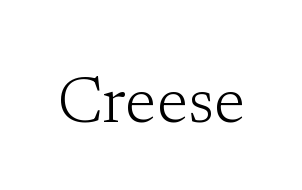
The letterforms sit at book weight or below. Quick note: underline off. Observe the ordinary spacing: letters are neighbours, not strangers. Small tapered or slab feet sit at the stroke ends, so this counts as serif. Here the designer chose a conventional face with non-uniform glyph widths.
